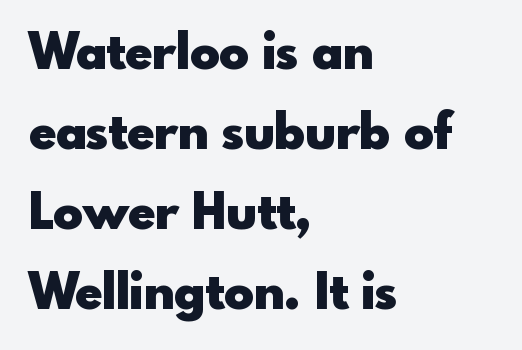
{"serif": "no", "italic": "no", "bold": "yes", "weight": "heavy", "width": "normal", "x_height": "small", "monospaced": "no", "underline": "no", "align": "left", "line_spacing": "normal", "line_spacing_ratio": 1.6, "letter_spacing": "normal", "letter_spacing_em": 0.0, "glyph_px": 50}
